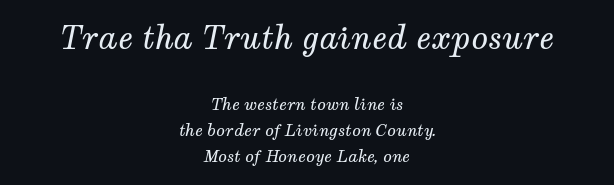
{"serif": "yes", "italic": "yes", "lean": "right", "slant_degrees": 12, "bold": "no", "weight": "regular", "width": "normal", "stroke_contrast": "medium", "x_height": "medium", "monospaced": "no", "underline": "no", "align": "center", "line_spacing": "normal", "line_spacing_ratio": 1.64, "letter_spacing": "normal", "letter_spacing_em": 0.0, "larger_block": "first", "size_ratio": 1.94, "glyph_px": 31}
